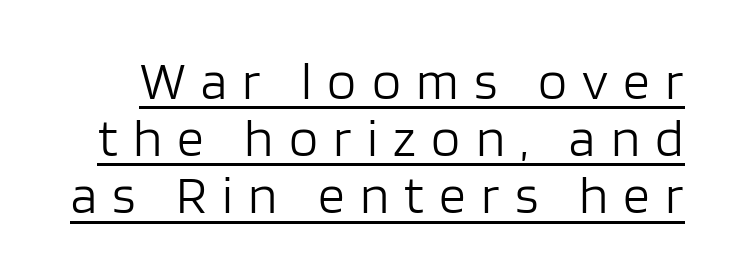
{"serif": "no", "italic": "no", "bold": "no", "weight": "light", "width": "normal", "stroke_contrast": "low", "x_height": "large", "monospaced": "no", "underline": "yes", "line_spacing": "tight", "line_spacing_ratio": 1.08, "letter_spacing": "wide", "letter_spacing_em": 0.29, "glyph_px": 53}
